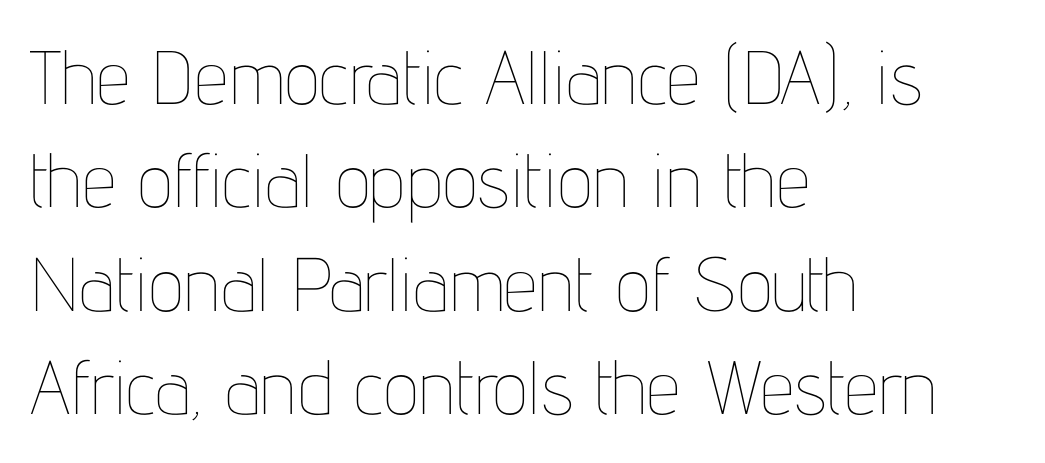
The image shows 76 px thin, condensed type, upright; set left-aligned, normal line spacing (1.36x), normal letter spacing, not underlined; low stroke contrast and a medium x-height.
